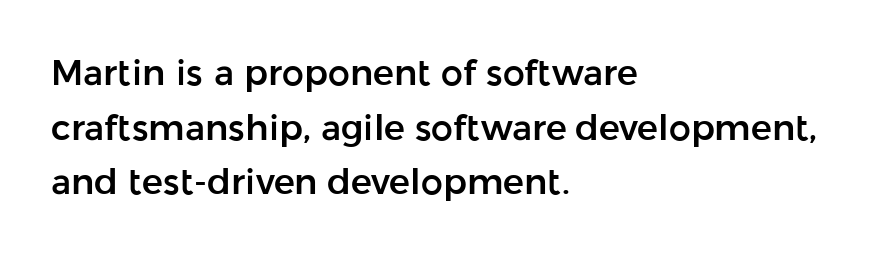
The typesetter chose a ragged-right arrangement here. Unmarked baselines from the first word to the last. Characters follow at the spacing the type designer built in. Characters remain perfectly vertical along every line. Looks like regular typesetting: each glyph gets only the width it needs.
